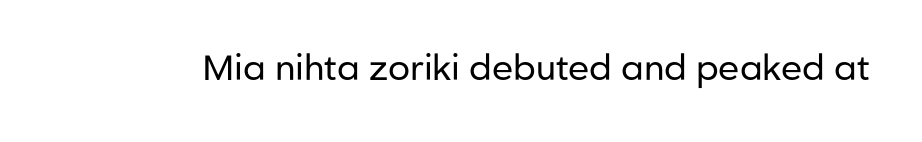
Default kerning and tracking; the words read as compact shapes. The typeface has the unassuming heft of standard copy or less. If you drew a line through each stem, it would be perfectly vertical. The rendering uses natural spacing where letterforms have individual widths.
